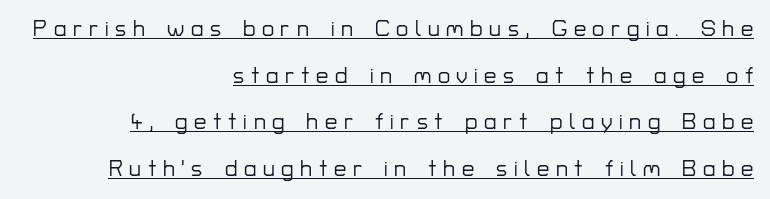
Q: Is the text italic (slanted)? A: No, it is upright.
Q: Is the text underlined? A: Yes.
Q: How is the paragraph aligned? A: Right-aligned.
Q: Is the spacing between letters normal or unusually wide? A: Unusually wide.
Q: Is the spacing between lines tight, normal or loose? A: Loose.
